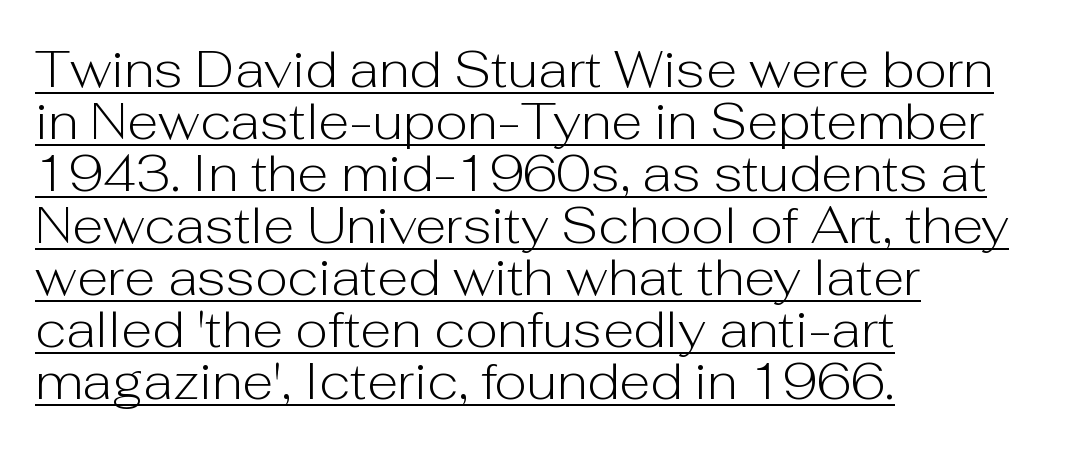
The image shows 51 px light sans-serif type, upright; set left-aligned, tight line spacing (1.02x), normal letter spacing, underlined; low stroke contrast and a medium x-height.
